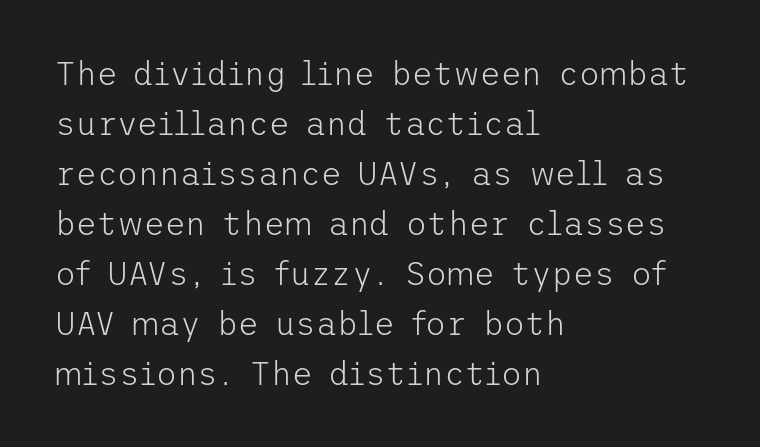
Q: Is the text bold? A: No.
Q: Is the text italic (slanted)? A: No, it is upright.
Q: Is the typeface a serif or a sans-serif typeface? A: Sans-serif.
Q: Is the text underlined? A: No.
Q: How is the paragraph aligned? A: Left-aligned.
Q: Is the spacing between letters normal or unusually wide? A: Normal.
Q: Is the spacing between lines tight, normal or loose? A: Normal.
Q: Width (condensed, normal, or wide)? A: Normal.
Q: Stroke contrast? A: Low.
Q: x-height? A: Medium.
